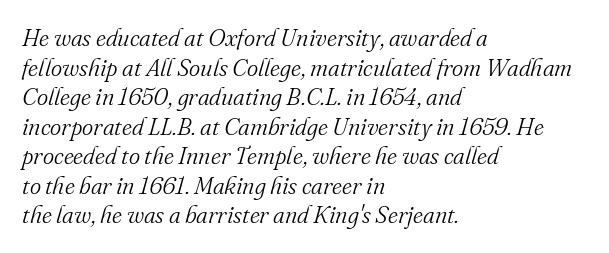
Visually the block forms a straight wall on the left and a jagged coastline on the right. Tracking here is standard; glyphs follow each other at the usual distance. Quick note: underline off. Every character sits at an angle, as italics do.
